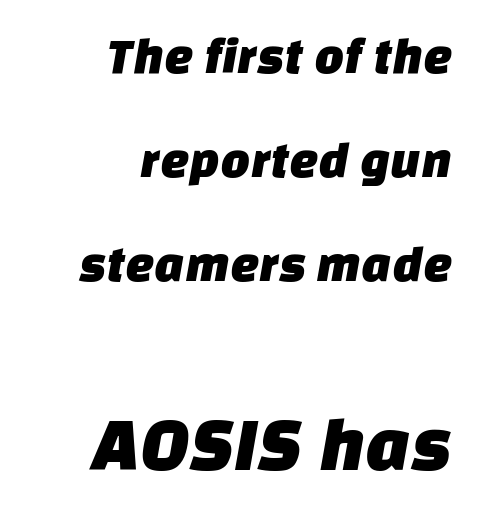
The image shows 78 px sans-serif type; set right-aligned, loose line spacing (2.0x), normal letter spacing, not underlined; the second (bottom) block is 1.5x larger; low stroke contrast and a large x-height.
